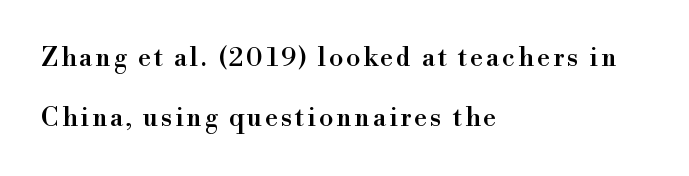
{"italic": "no", "underline": "no", "align": "left", "line_spacing": "loose", "line_spacing_ratio": 2.29, "glyph_px": 26}
